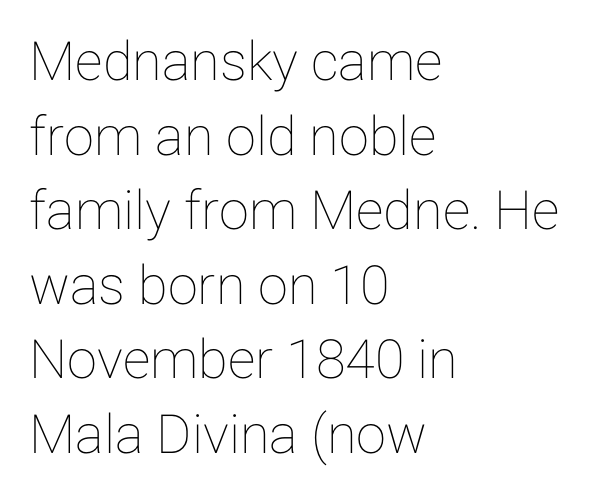
The image shows 54 px text type, upright; set left-aligned, normal line spacing (1.38x), normal letter spacing, not underlined; low stroke contrast and a medium x-height.
